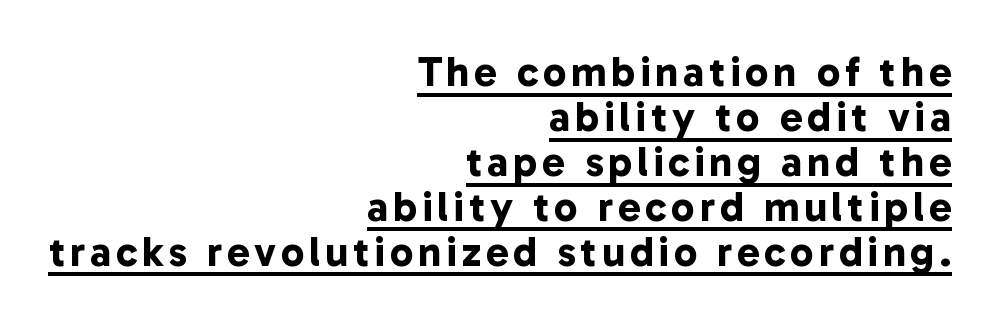
Notice how thick the strokes are: this is what a full bold looks like. Underlined type. Here the designer chose a conventional face with non-uniform glyph widths. Interline gaps are noticeably narrow in this sample.
